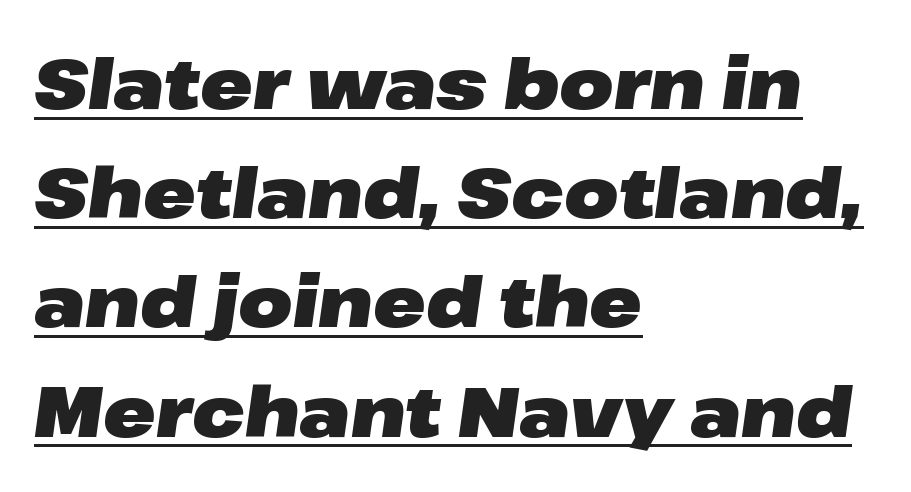
The image shows 70 px heavy, wide type, italic (leaning right); set left-aligned, normal line spacing (1.56x), normal letter spacing, underlined; low stroke contrast and a medium x-height.
